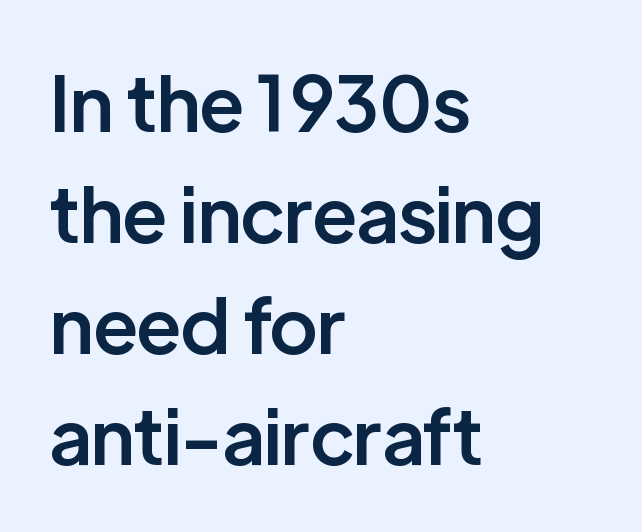
{"serif": "no", "italic": "no", "bold": "semi", "weight": "semibold", "width": "normal", "stroke_contrast": "low", "x_height": "medium", "monospaced": "no", "underline": "no", "align": "left", "line_spacing": "normal", "line_spacing_ratio": 1.46, "letter_spacing": "normal", "letter_spacing_em": 0.0, "glyph_px": 76}
